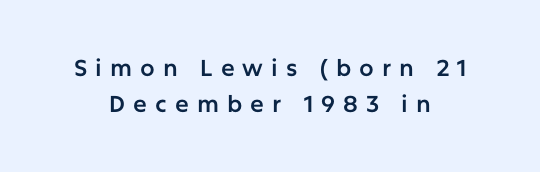
{"italic": "no", "underline": "no", "align": "center", "line_spacing": "normal", "line_spacing_ratio": 1.57, "letter_spacing": "wide", "letter_spacing_em": 0.35, "glyph_px": 23}
